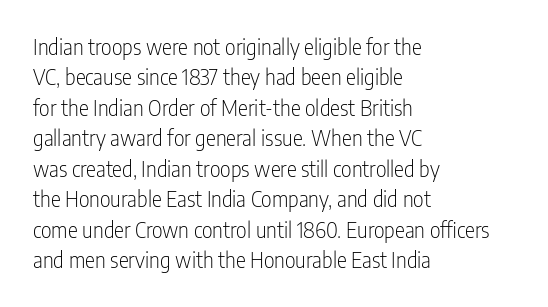
The image shows 21 px text type, upright; set left-aligned, normal line spacing (1.45x), normal letter spacing, not underlined.
